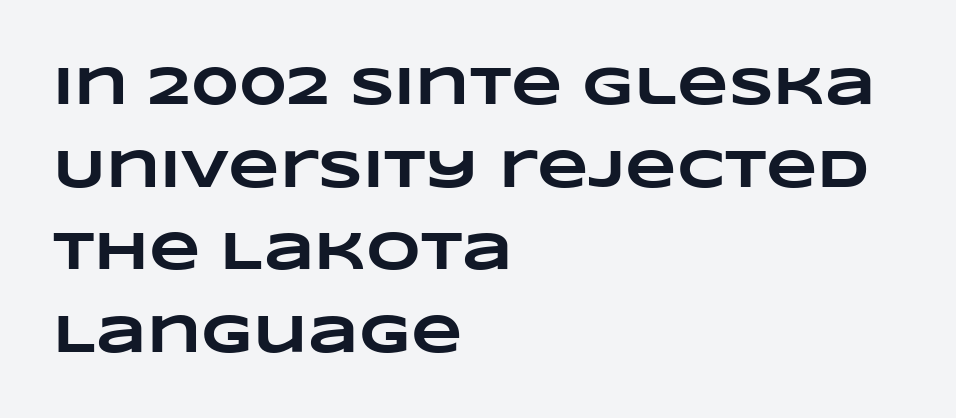
Q: Is the text bold? A: Yes.
Q: Is the text underlined? A: No.
Q: How is the paragraph aligned? A: Left-aligned.
Q: Is the spacing between letters normal or unusually wide? A: Normal.
Q: Is the spacing between lines tight, normal or loose? A: Normal.
Q: Width (condensed, normal, or wide)? A: Wide.
Q: Stroke contrast? A: Low.
Q: x-height? A: Large.
Q: Monospaced? A: No.
